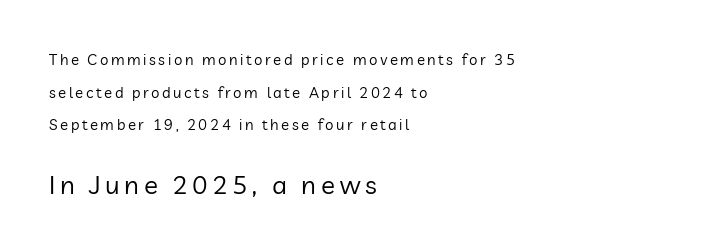
Q: Is the text bold? A: No.
Q: Is the text italic (slanted)? A: No, it is upright.
Q: Is the text underlined? A: No.
Q: How is the paragraph aligned? A: Left-aligned.
Q: Is the spacing between lines tight, normal or loose? A: Loose.
Q: Which block of text is set in a larger size, the first (top) or the second (bottom)? A: The second (bottom) one.
